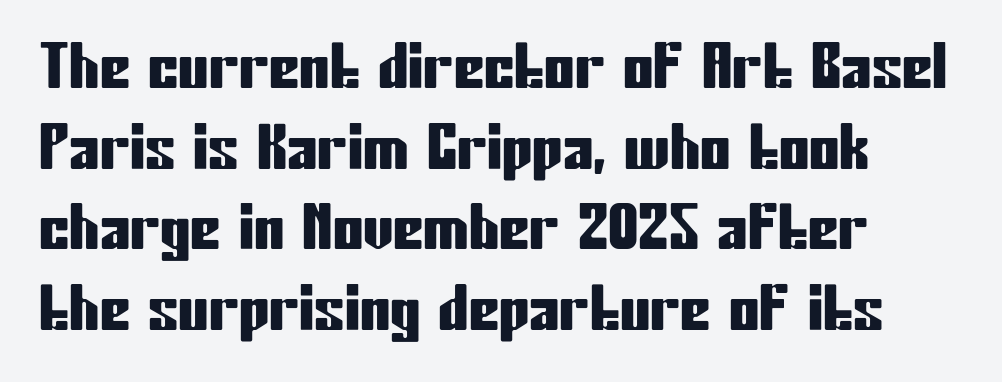
Q: Is the text italic (slanted)? A: No, it is upright.
Q: Is the typeface a serif or a sans-serif typeface? A: Sans-serif.
Q: Is the text underlined? A: No.
Q: How is the paragraph aligned? A: Left-aligned.
Q: Is the spacing between letters normal or unusually wide? A: Normal.
Q: Is the spacing between lines tight, normal or loose? A: Normal.
Q: Width (condensed, normal, or wide)? A: Condensed.
Q: Stroke contrast? A: Low.
Q: x-height? A: Medium.
Q: Monospaced? A: No.
